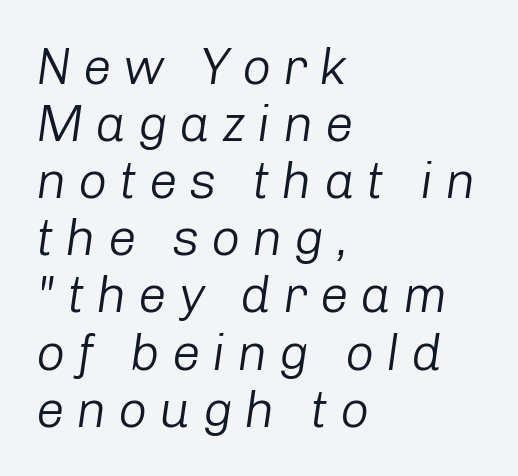
Q: Is the text bold? A: No.
Q: Is the text italic (slanted)? A: Yes, it leans right by about 8 degrees.
Q: Is the text underlined? A: No.
Q: How is the paragraph aligned? A: Left-aligned.
Q: Is the spacing between letters normal or unusually wide? A: Unusually wide.
Q: Is the spacing between lines tight, normal or loose? A: Tight.
Q: Width (condensed, normal, or wide)? A: Normal.
Q: Stroke contrast? A: Low.
Q: x-height? A: Medium.
Q: Monospaced? A: No.
